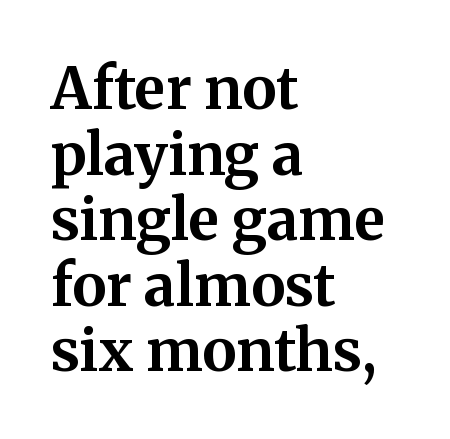
{"serif": "yes", "italic": "no", "bold": "yes", "weight": "bold", "width": "normal", "stroke_contrast": "medium", "x_height": "medium", "monospaced": "no", "underline": "no", "align": "left", "line_spacing": "tight", "line_spacing_ratio": 1.13, "letter_spacing": "normal", "letter_spacing_em": 0.0, "glyph_px": 58}
